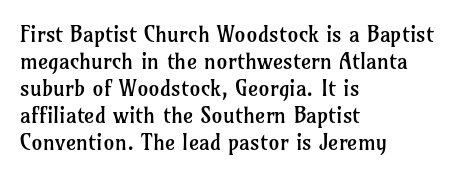
{"italic": "no", "bold": "no", "underline": "no", "align": "left", "line_spacing_ratio": 1.23, "letter_spacing": "normal", "letter_spacing_em": 0.0, "glyph_px": 22}
